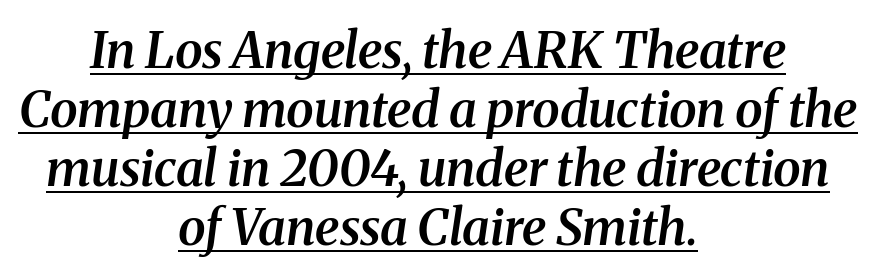
Q: Is the text bold? A: Semi-bold.
Q: Is the text italic (slanted)? A: Yes, it leans right by about 8 degrees.
Q: Is the typeface a serif or a sans-serif typeface? A: Serif.
Q: Is the text underlined? A: Yes.
Q: How is the paragraph aligned? A: Centered.
Q: Is the spacing between letters normal or unusually wide? A: Normal.
Q: Width (condensed, normal, or wide)? A: Normal.
Q: Stroke contrast? A: Medium.
Q: x-height? A: Medium.
Q: Monospaced? A: No.
